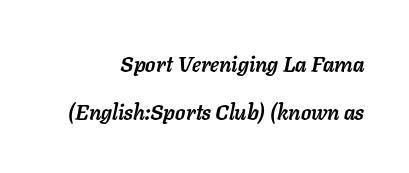
The image shows 21 px bold type, italic (leaning right); set right-aligned, loose line spacing (2.29x), normal letter spacing, not underlined.
